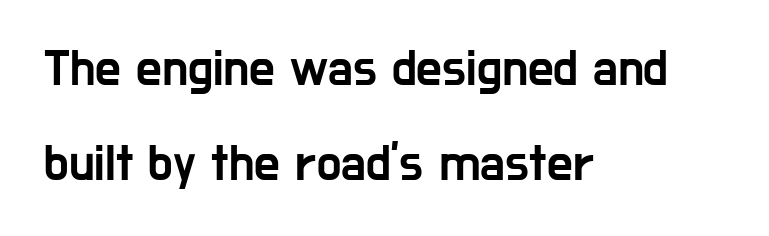
Compared with a centered layout, this one pins lines to the left instead. Ordinary non-slanted type is in use. Proportional: the letters do not fall into vertical columns. The baseline area is clear. The tracking reads as untouched default to a designer's eye. Look at the bottom of the vertical strokes: they stop flat, with no serifs.
